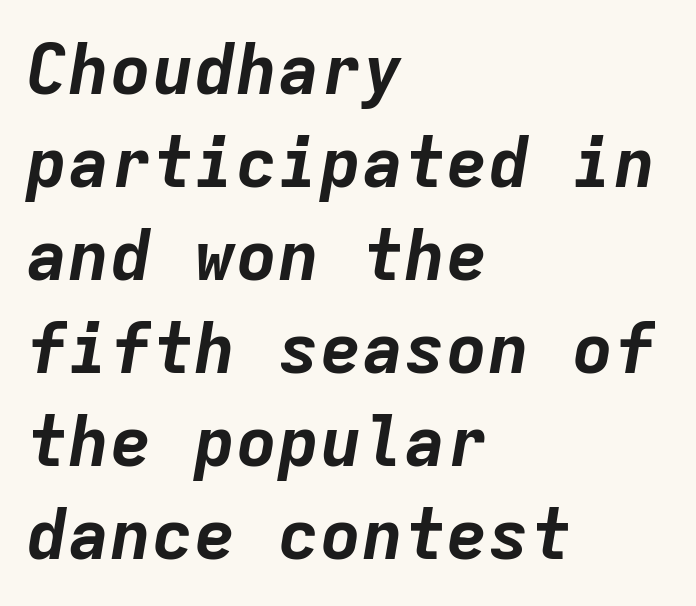
{"italic": "yes", "lean": "right", "slant_degrees": 9, "bold": "yes", "weight": "bold", "width": "normal", "stroke_contrast": "low", "x_height": "medium", "monospaced": "yes", "underline": "no", "align": "left", "line_spacing": "normal", "line_spacing_ratio": 1.33, "letter_spacing": "normal", "letter_spacing_em": 0.0, "glyph_px": 70}
